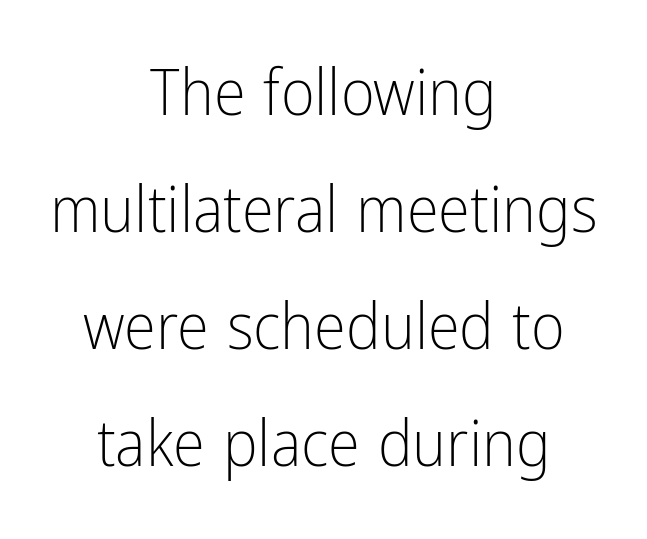
Unmarked baselines from the first word to the last. Think standard paragraph weight, or any step lighter than that. If you drew a line through each stem, it would be perfectly vertical. The text block is weighted toward neither margin, spreading evenly from the middle. Here the glyphs are tracked normally, forming tight word shapes. Proportional: the letters do not fall into vertical columns.
